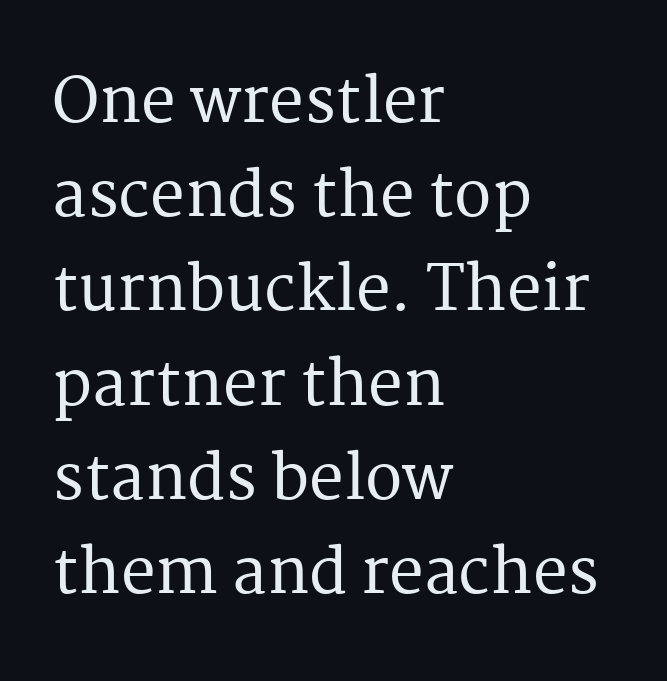
{"serif": "yes", "italic": "no", "width": "normal", "stroke_contrast": "medium", "x_height": "medium", "monospaced": "no", "underline": "no", "align": "left", "line_spacing": "normal", "line_spacing_ratio": 1.52, "letter_spacing": "normal", "letter_spacing_em": 0.0, "glyph_px": 62}
